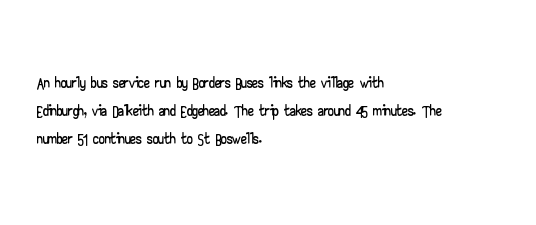
{"italic": "no", "underline": "no", "align": "left", "line_spacing_ratio": 1.22, "letter_spacing": "normal", "letter_spacing_em": 0.0, "glyph_px": 23}
